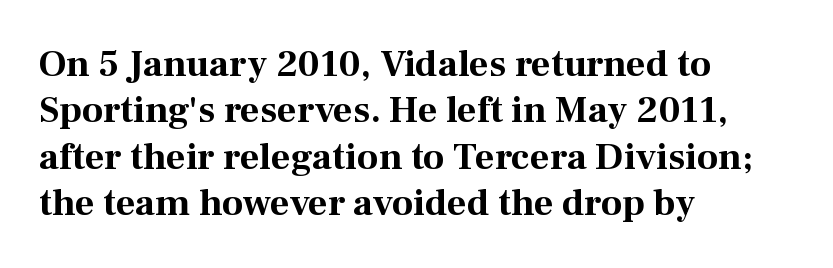
{"serif": "yes", "italic": "no", "bold": "yes", "weight": "bold", "width": "normal", "stroke_contrast": "medium", "x_height": "medium", "monospaced": "no", "underline": "no", "align": "left", "line_spacing_ratio": 1.22, "letter_spacing": "normal", "letter_spacing_em": 0.0, "glyph_px": 38}
